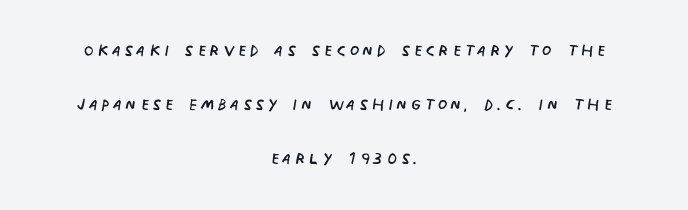
{"bold": "no", "underline": "no", "align": "center", "line_spacing": "loose", "line_spacing_ratio": 2.46, "glyph_px": 22}
